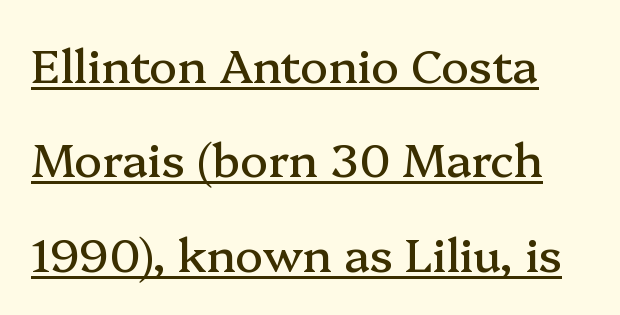
Whoever set this chose breathing room over compactness in the vertical rhythm. Character widths vary here, with narrow letters taking less room than wide ones. These lines keep a tight, regular rhythm from letter to letter. A typesetter would mark this as roman, not italic. The type family on display is of the serif kind.
